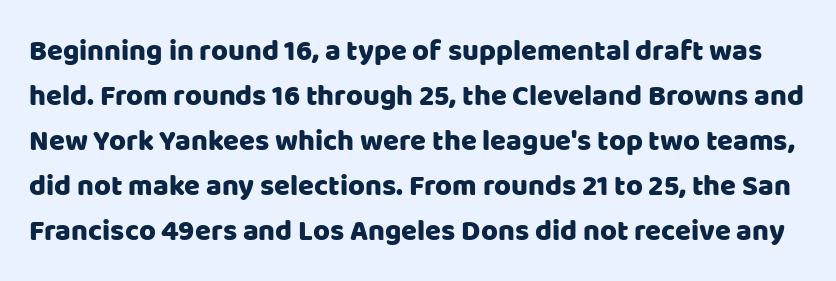
{"serif": "no", "italic": "no", "width": "normal", "stroke_contrast": "low", "x_height": "large", "monospaced": "no", "underline": "no", "line_spacing": "normal", "line_spacing_ratio": 1.55, "letter_spacing": "normal", "letter_spacing_em": 0.0, "glyph_px": 29}
